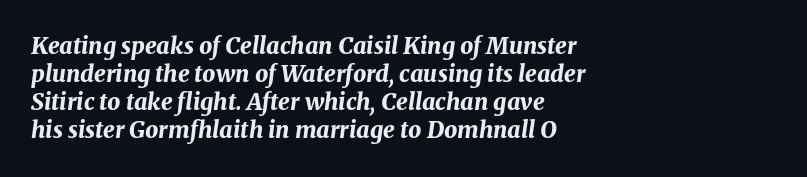
The image shows 23 px bold type, italic (leaning right); set left-aligned, line spacing 1.22x, normal letter spacing, not underlined.
